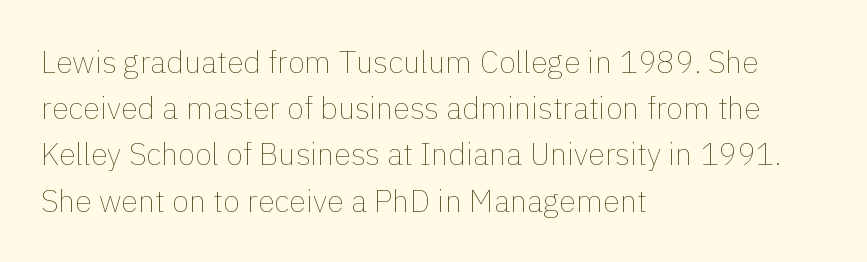
{"italic": "no", "bold": "no", "weight": "thin", "width": "normal", "x_height": "medium", "monospaced": "no", "underline": "no", "align": "left", "line_spacing": "normal", "line_spacing_ratio": 1.49, "letter_spacing": "normal", "letter_spacing_em": 0.0, "glyph_px": 31}
